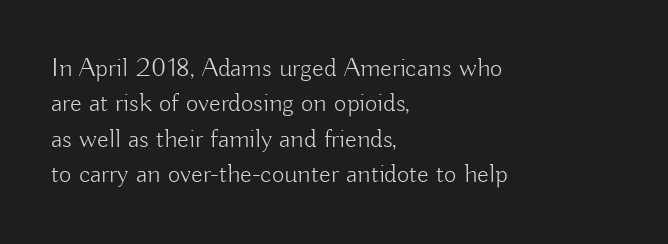
Line beginnings align vertically; line endings do not. The typography opts for an upright posture over an oblique one. Baseline-to-baseline distance is the conventional proportion of letter height. The characters are drawn with everyday or finer stroke widths. Here the glyphs are tracked normally, forming tight word shapes.
